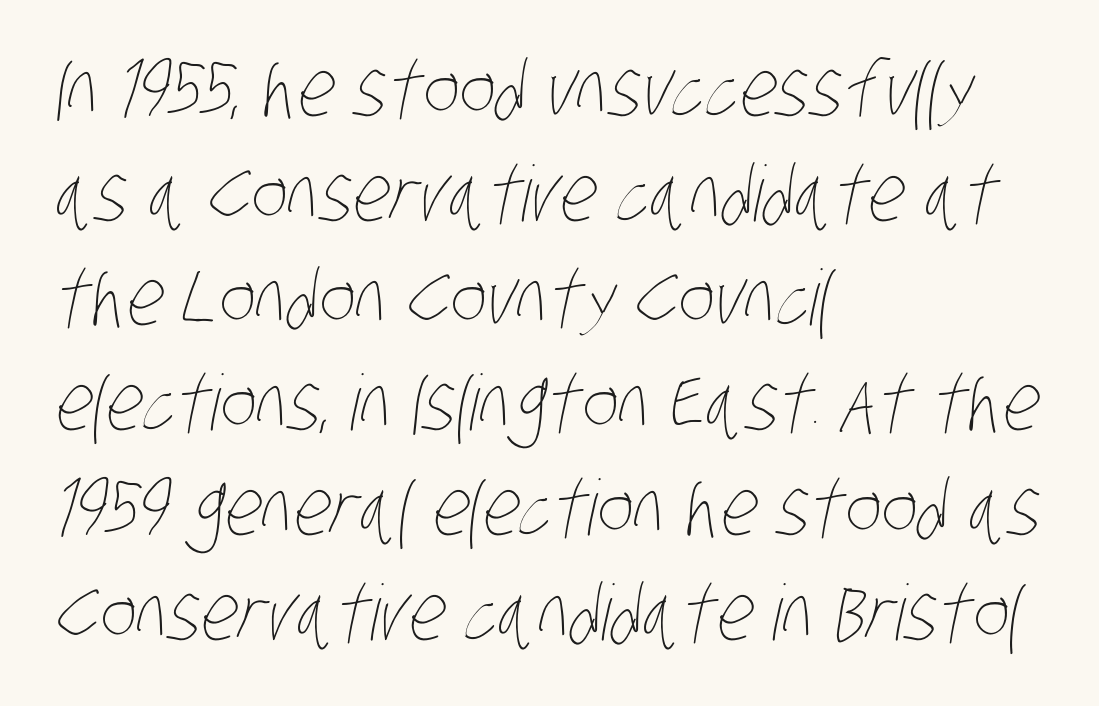
A light-to-regular cut is what we see here. Words appear dense and cohesive because spacing is normal. Rule under the text: the space is simply empty. The setting favours the left margin, as ordinary paragraphs usually do. Think of a printed novel: that variable character pitch is what you see here. Leading matches the norm, producing a regular column.
